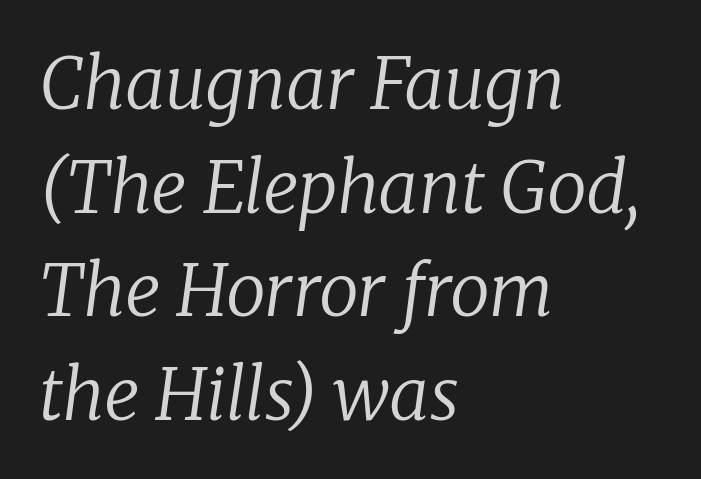
The image shows 71 px regular-weight serif type, italic (leaning right); set left-aligned, normal line spacing (1.46x), normal letter spacing, not underlined; low stroke contrast and a medium x-height.
